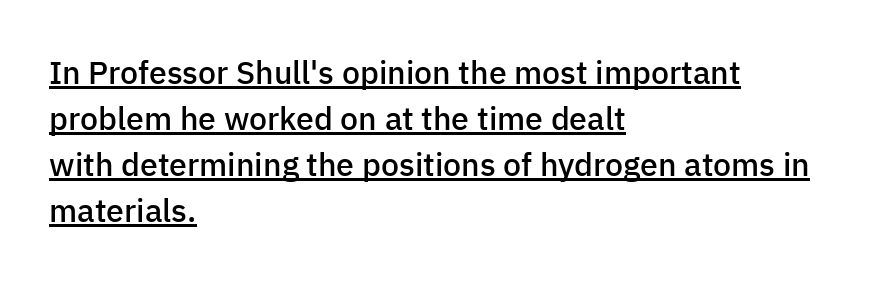
Q: Is the text bold? A: Semi-bold.
Q: Is the text italic (slanted)? A: No, it is upright.
Q: Is the typeface a serif or a sans-serif typeface? A: Sans-serif.
Q: Is the text underlined? A: Yes.
Q: How is the paragraph aligned? A: Left-aligned.
Q: Is the spacing between letters normal or unusually wide? A: Normal.
Q: Is the spacing between lines tight, normal or loose? A: Normal.
Q: Width (condensed, normal, or wide)? A: Normal.
Q: Stroke contrast? A: Low.
Q: x-height? A: Medium.
Q: Monospaced? A: No.
